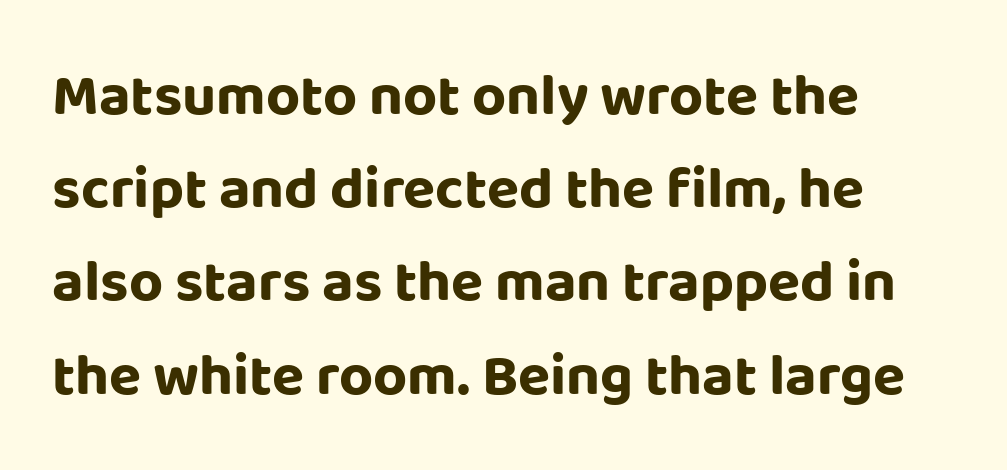
Every row of glyphs begins at an identical x-position on the left. The passage shown is typed in a proportional face where columns would drift. The characters look thick and weighty, a clear bold. Does the lettering tilt? It doesn't — this is upright. Compared with typical body copy, the letter spacing here is the same. The characters display no serif detailing; their extremities are plain.
